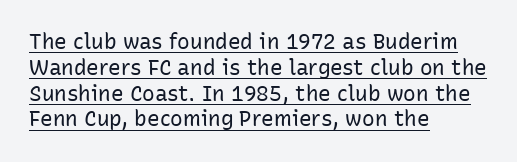
Nope, not italic — everything's standing straight. Compared with a typical body face, this is equally light or lighter still. The line texture is even and compact thanks to regular tracking. The sample's only ornament is a line tracing under the words. A classic flush-left, rag-right setting is used for this passage.
